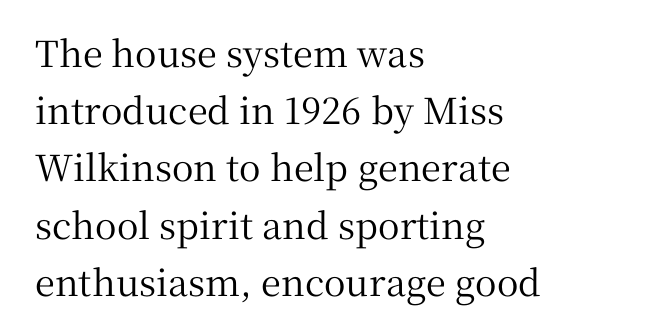
Q: Is the text italic (slanted)? A: No, it is upright.
Q: Is the typeface a serif or a sans-serif typeface? A: Serif.
Q: Is the text underlined? A: No.
Q: How is the paragraph aligned? A: Left-aligned.
Q: Is the spacing between letters normal or unusually wide? A: Normal.
Q: Is the spacing between lines tight, normal or loose? A: Normal.
Q: Width (condensed, normal, or wide)? A: Normal.
Q: Stroke contrast? A: Medium.
Q: x-height? A: Medium.
Q: Monospaced? A: No.
